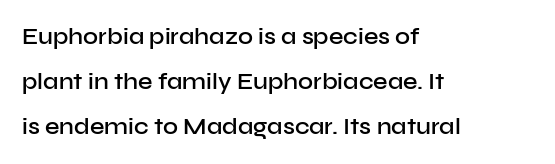
Q: Is the text bold? A: Semi-bold.
Q: Is the text italic (slanted)? A: No, it is upright.
Q: Is the text underlined? A: No.
Q: How is the paragraph aligned? A: Left-aligned.
Q: Is the spacing between letters normal or unusually wide? A: Normal.
Q: Is the spacing between lines tight, normal or loose? A: Loose.
